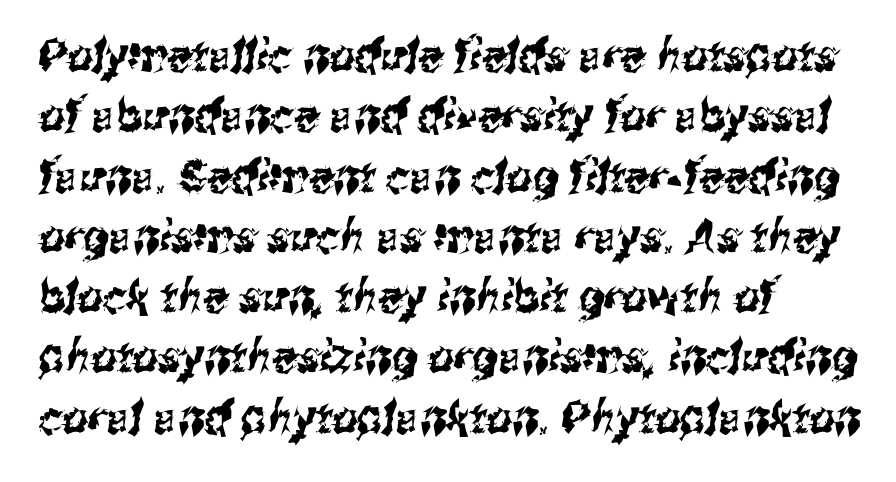
Character widths vary here, with narrow letters taking less room than wide ones. These lines keep a tight, regular rhythm from letter to letter. These lines stack with their left ends in a neat column. Typographically, this falls in the sans-serif category.
